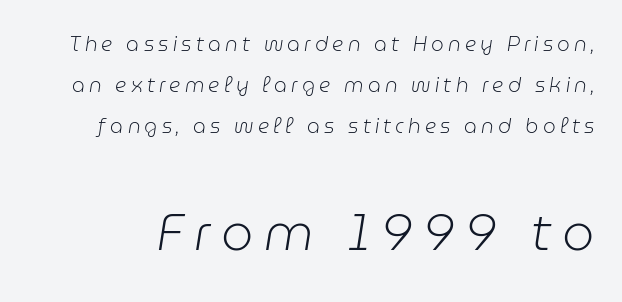
{"italic": "yes", "lean": "right", "slant_degrees": 9, "bold": "no", "weight": "light", "width": "normal", "stroke_contrast": "low", "x_height": "medium", "monospaced": "no", "underline": "no", "line_spacing": "loose", "line_spacing_ratio": 2.04, "letter_spacing": "wide", "letter_spacing_em": 0.21, "larger_block": "second", "size_ratio": 2.55, "glyph_px": 51}
